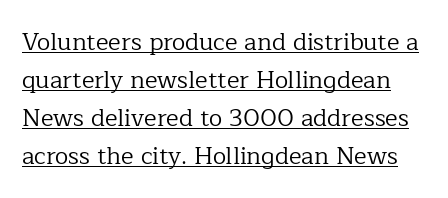
{"italic": "no", "bold": "no", "underline": "yes", "line_spacing": "normal", "line_spacing_ratio": 1.58, "letter_spacing": "normal", "letter_spacing_em": 0.0, "glyph_px": 24}
